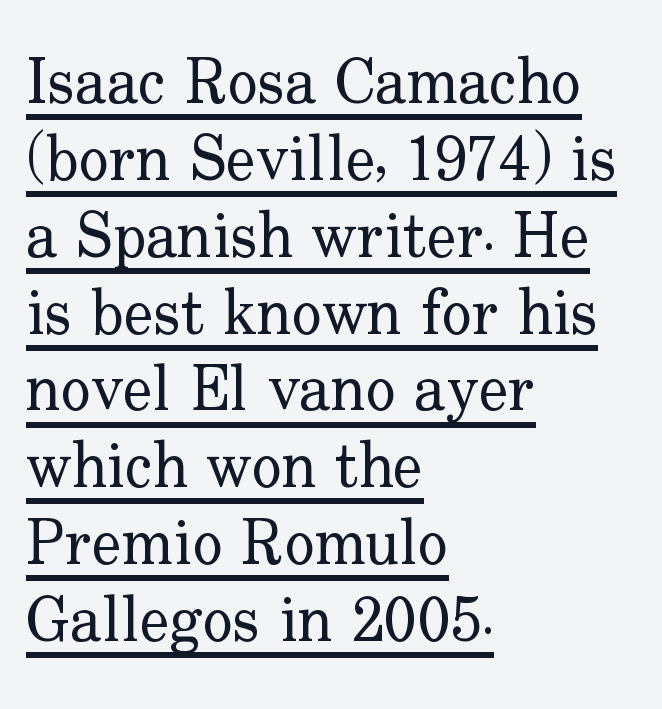
The lettering is marked with a stroke running underneath it. Note the varied advance widths — an 'i' is clearly narrower than an 'm'. Ascenders rise straight up at ninety degrees. This reads as an unemphasized weight, regular at the heaviest. Observe the ordinary spacing: letters are neighbours, not strangers. Visually the block forms a straight wall on the left and a jagged coastline on the right.
